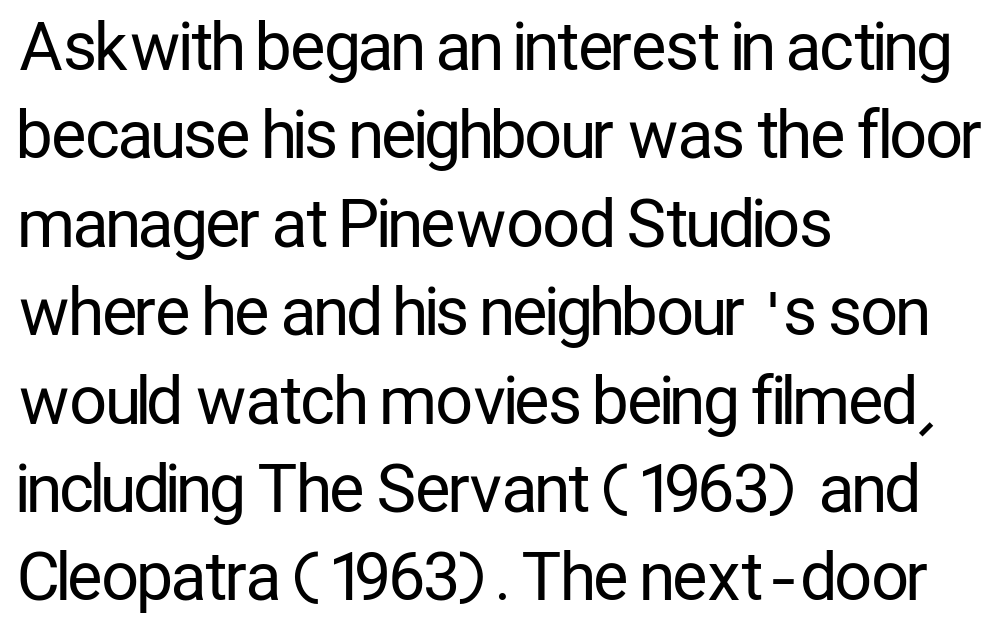
Q: Is the text bold? A: No.
Q: Is the text italic (slanted)? A: No, it is upright.
Q: Is the typeface a serif or a sans-serif typeface? A: Sans-serif.
Q: Is the text underlined? A: No.
Q: How is the paragraph aligned? A: Left-aligned.
Q: Is the spacing between letters normal or unusually wide? A: Normal.
Q: Is the spacing between lines tight, normal or loose? A: Normal.
Q: Width (condensed, normal, or wide)? A: Condensed.
Q: Stroke contrast? A: Low.
Q: x-height? A: Medium.
Q: Monospaced? A: No.
